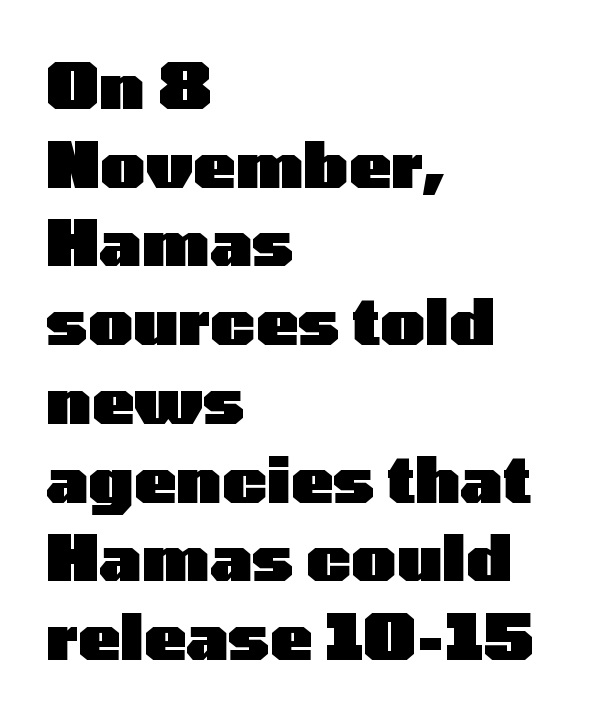
Q: Is the text bold? A: Yes.
Q: Is the text italic (slanted)? A: No, it is upright.
Q: Is the typeface a serif or a sans-serif typeface? A: Sans-serif.
Q: Is the text underlined? A: No.
Q: How is the paragraph aligned? A: Left-aligned.
Q: Is the spacing between letters normal or unusually wide? A: Normal.
Q: Is the spacing between lines tight, normal or loose? A: Normal.
Q: Width (condensed, normal, or wide)? A: Wide.
Q: Stroke contrast? A: Low.
Q: x-height? A: Medium.
Q: Monospaced? A: No.
